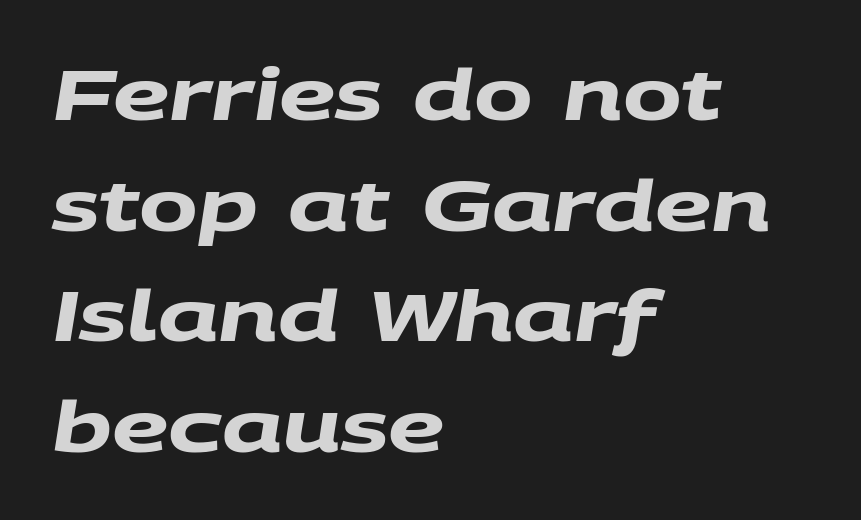
{"serif": "no", "bold": "yes", "weight": "heavy", "width": "wide", "stroke_contrast": "medium", "x_height": "large", "monospaced": "no", "underline": "no", "align": "left", "line_spacing": "normal", "line_spacing_ratio": 1.58, "letter_spacing": "normal", "letter_spacing_em": 0.0, "glyph_px": 70}
